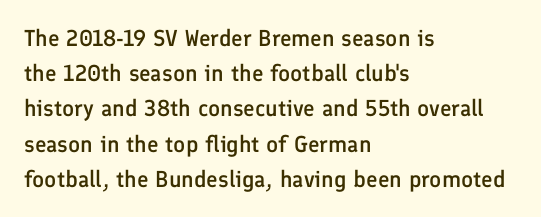
{"italic": "no", "bold": "semi", "underline": "no", "align": "left", "line_spacing": "normal", "line_spacing_ratio": 1.53, "letter_spacing": "normal", "letter_spacing_em": 0.0, "glyph_px": 23}
